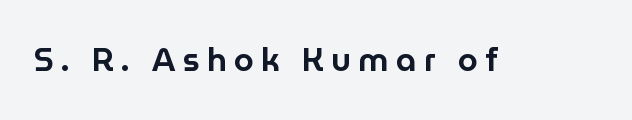
The image shows 32 px sans-serif type, upright; set unusually wide letter spacing (+0.22 em), not underlined; low stroke contrast and a medium x-height.
